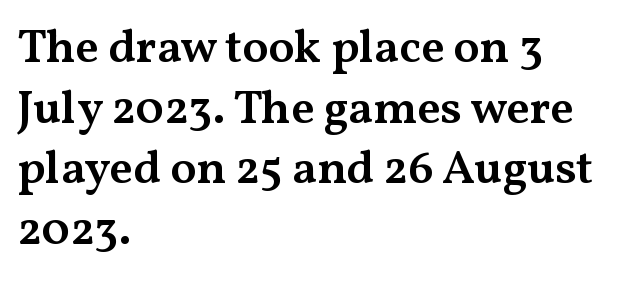
The image shows 47 px semibold, wide serif type, upright; set left-aligned, normal line spacing (1.29x), normal letter spacing, not underlined; medium stroke contrast and a medium x-height.
